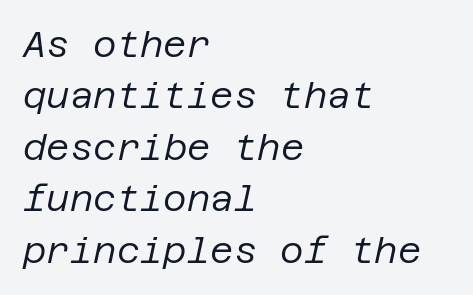
Weight: regular or lighter. These lines were composed using italics. Underlining? Definitely not there. The vertical gap from one line to the next is medium.
